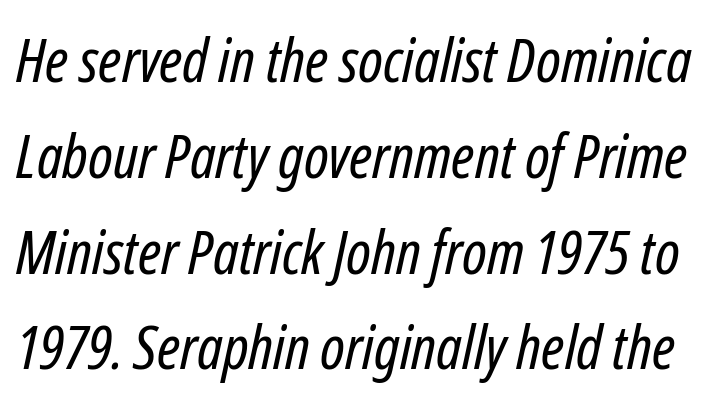
{"italic": "yes", "lean": "right", "slant_degrees": 12, "bold": "no", "weight": "regular", "width": "condensed", "stroke_contrast": "low", "x_height": "medium", "monospaced": "no", "underline": "no", "line_spacing": "normal", "line_spacing_ratio": 1.57, "letter_spacing": "normal", "letter_spacing_em": 0.0, "glyph_px": 61}
